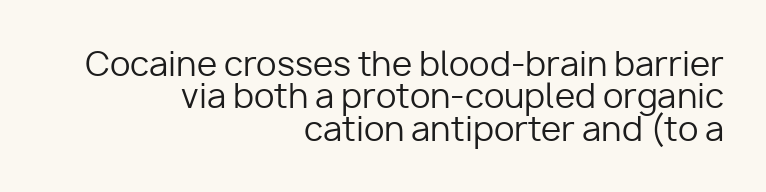
The image shows 33 px regular-weight sans-serif type, upright; set right-aligned, tight line spacing (0.98x), normal letter spacing, not underlined; low stroke contrast and a medium x-height.
